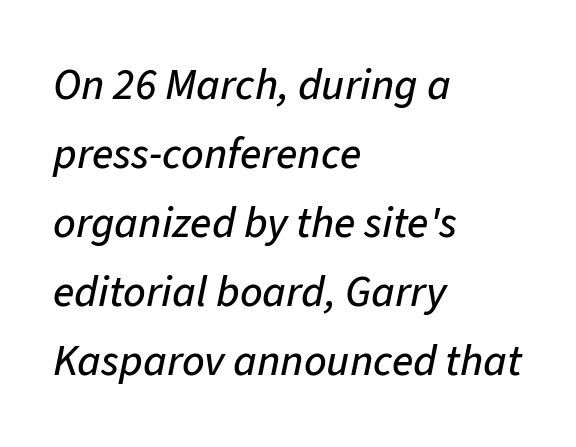
The image shows 44 px text type, italic (leaning right); set left-aligned, normal line spacing (1.57x), normal letter spacing, not underlined; low stroke contrast and a medium x-height.
